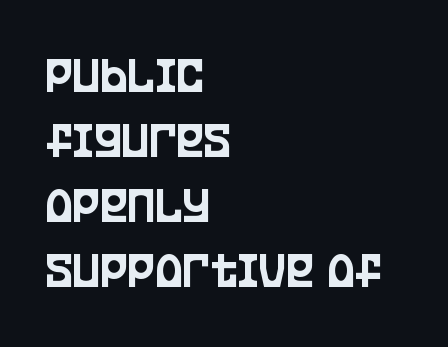
Unlike italic type, these characters show no tilt at all. Nothing unusual about the tracking: characters are spaced as the font intends. Teacher's note: observe the even left margin — that is flush-left alignment. The words here are not underlined. Classification — sans serif. Is this a fixed-width face? No — the glyphs have proportional, varying widths.
